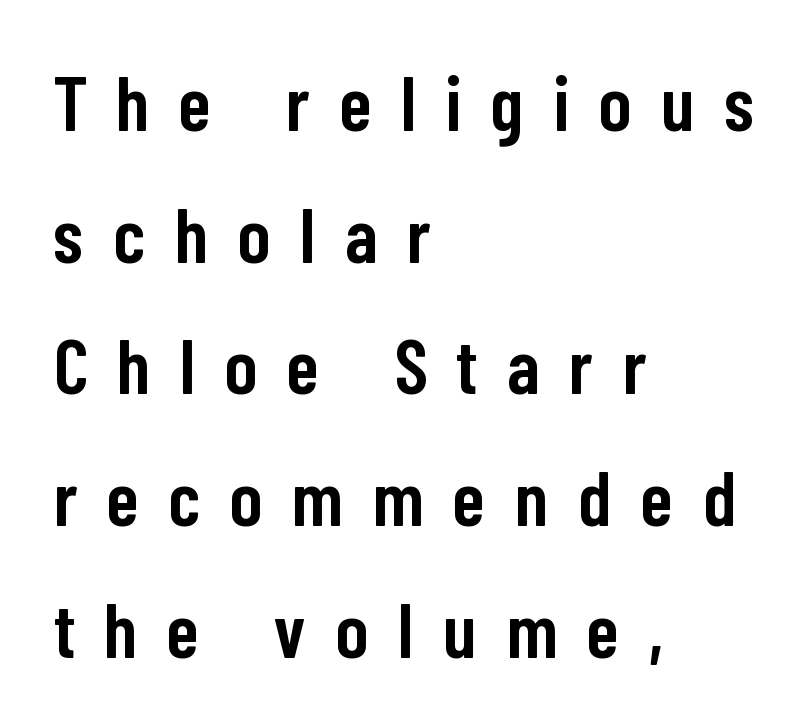
{"serif": "no", "italic": "no", "bold": "semi", "weight": "semibold", "width": "condensed", "stroke_contrast": "low", "x_height": "medium", "monospaced": "no", "underline": "no", "align": "left", "line_spacing_ratio": 1.71, "letter_spacing": "wide", "letter_spacing_em": 0.39, "glyph_px": 77}
